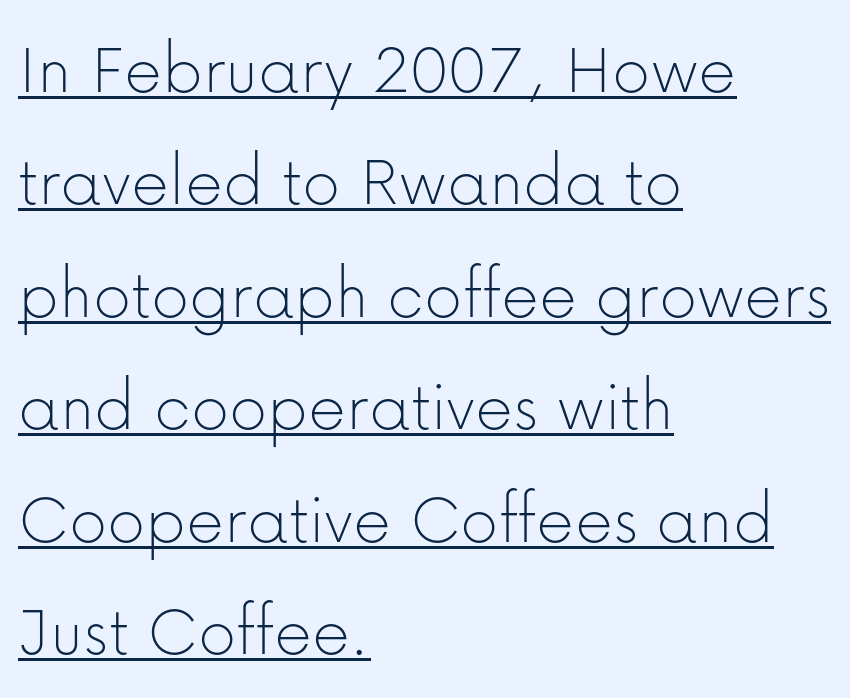
Vertical stems look standard width or narrower in stroke. These lines are rendered in a variable-pitch font. Each word holds together tightly as a unit, with standard inter-letter gaps. Every word sits above its own underline. In terms of posture, this sample is upright.
